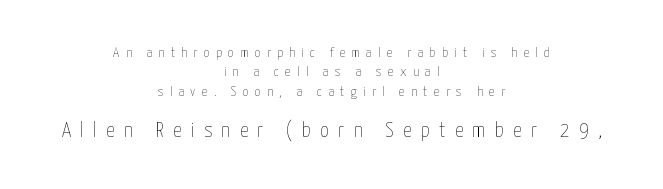
{"italic": "no", "bold": "no", "underline": "no", "align": "center", "line_spacing": "normal", "line_spacing_ratio": 1.39, "letter_spacing": "wide", "letter_spacing_em": 0.45, "larger_block": "second", "size_ratio": 1.5, "glyph_px": 21}
